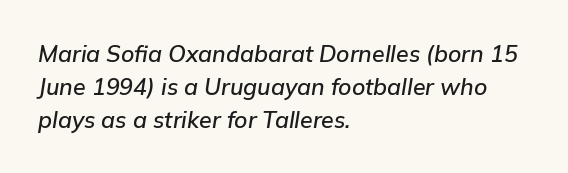
The image shows 23 px text type, italic (leaning right); set left-aligned, normal line spacing (1.44x), normal letter spacing, not underlined.
